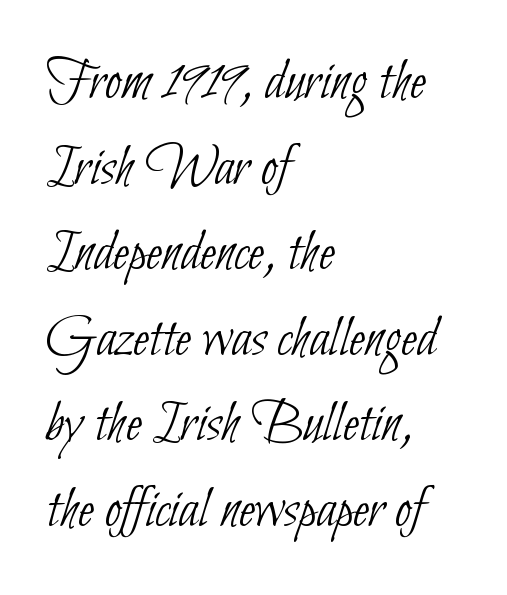
{"serif": "no", "bold": "no", "weight": "thin", "width": "condensed", "stroke_contrast": "low", "x_height": "small", "monospaced": "no", "underline": "no", "align": "left", "line_spacing": "normal", "line_spacing_ratio": 1.45, "letter_spacing": "normal", "letter_spacing_em": 0.0, "glyph_px": 59}
